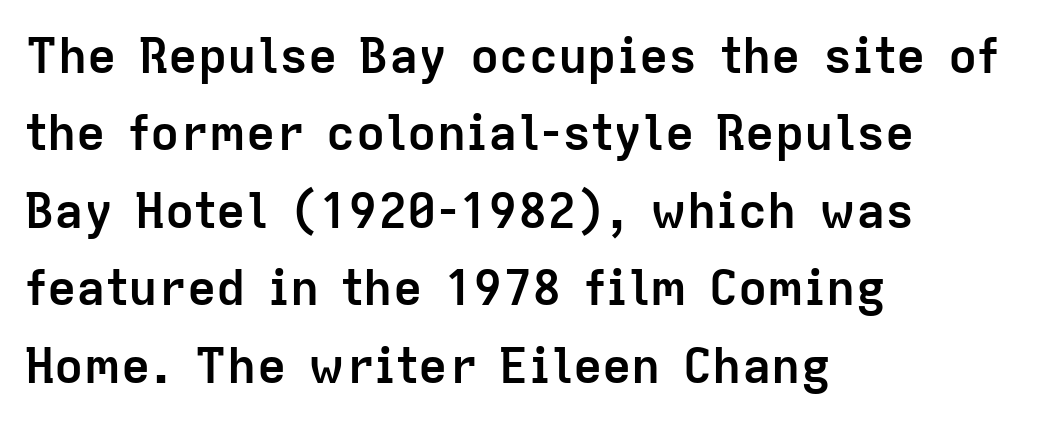
Q: Is the text bold? A: Yes.
Q: Is the text italic (slanted)? A: No, it is upright.
Q: Is the typeface a serif or a sans-serif typeface? A: Sans-serif.
Q: Is the text underlined? A: No.
Q: How is the paragraph aligned? A: Left-aligned.
Q: Is the spacing between letters normal or unusually wide? A: Normal.
Q: Is the spacing between lines tight, normal or loose? A: Normal.
Q: Width (condensed, normal, or wide)? A: Normal.
Q: Stroke contrast? A: Low.
Q: x-height? A: Medium.
Q: Monospaced? A: No.
